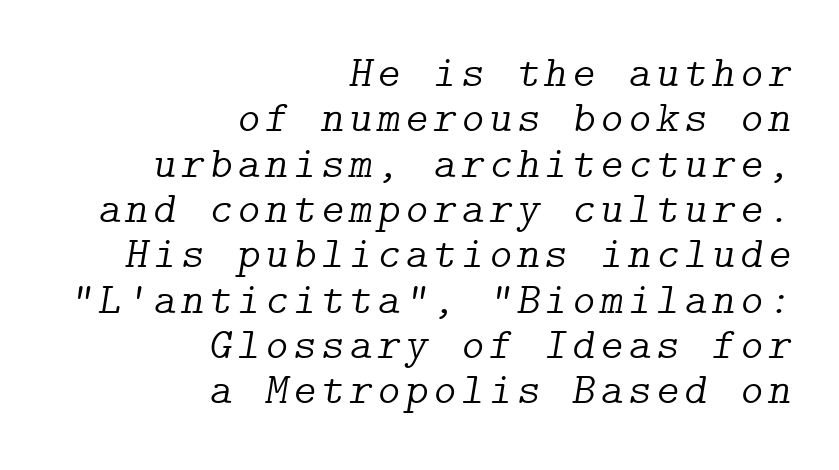
Q: Is the text bold? A: No.
Q: Is the text italic (slanted)? A: Yes, it leans right by about 9 degrees.
Q: Is the typeface a serif or a sans-serif typeface? A: Serif.
Q: Is the text underlined? A: No.
Q: How is the paragraph aligned? A: Right-aligned.
Q: Is the spacing between lines tight, normal or loose? A: Tight.
Q: Width (condensed, normal, or wide)? A: Normal.
Q: Stroke contrast? A: Low.
Q: x-height? A: Medium.
